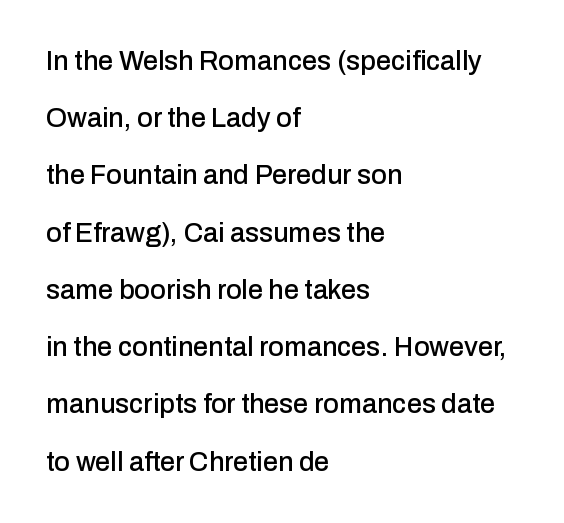
Each word holds together tightly as a unit, with standard inter-letter gaps. Is the block centered? No — it sits flush against the left margin. The type sits square on the baseline with zero lean. Just letters on the line, the space beneath them empty. Regarding leading, the lines here are spaced well apart.
